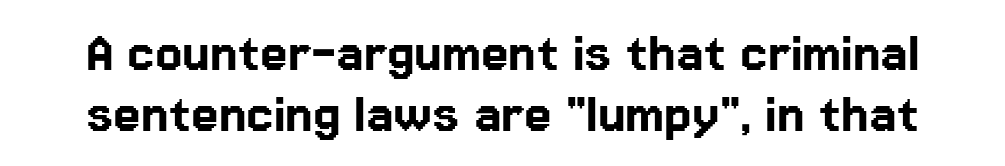
{"serif": "no", "italic": "no", "width": "normal", "stroke_contrast": "low", "x_height": "medium", "monospaced": "no", "underline": "no", "line_spacing": "tight", "line_spacing_ratio": 0.98, "letter_spacing": "normal", "letter_spacing_em": 0.0, "glyph_px": 62}
